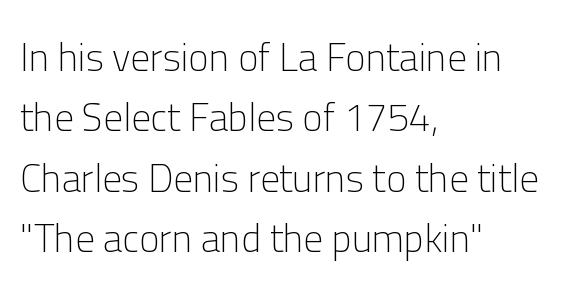
{"serif": "no", "italic": "no", "bold": "no", "weight": "light", "width": "normal", "stroke_contrast": "low", "x_height": "medium", "monospaced": "no", "underline": "no", "align": "left", "line_spacing": "normal", "line_spacing_ratio": 1.55, "letter_spacing": "normal", "letter_spacing_em": 0.0, "glyph_px": 39}
